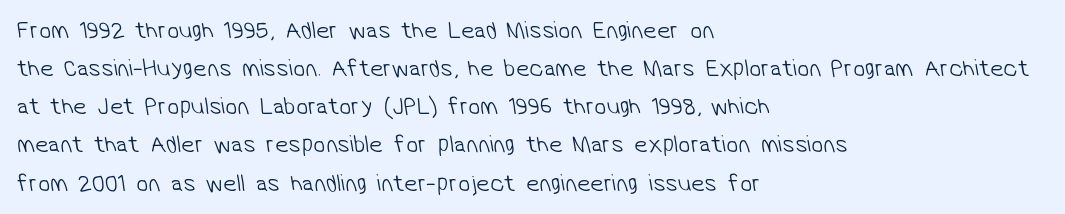
The image shows 24 px text type; set left-aligned, normal line spacing (1.59x), normal letter spacing, not underlined.
